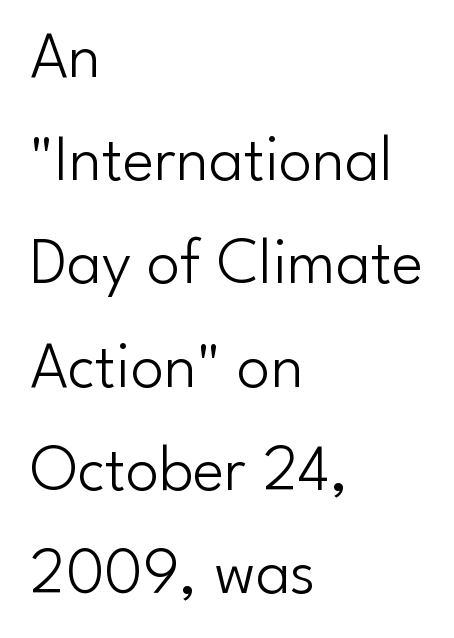
The image shows 67 px light sans-serif type, upright; set left-aligned, normal line spacing (1.54x), normal letter spacing, not underlined; low stroke contrast and a small x-height.
